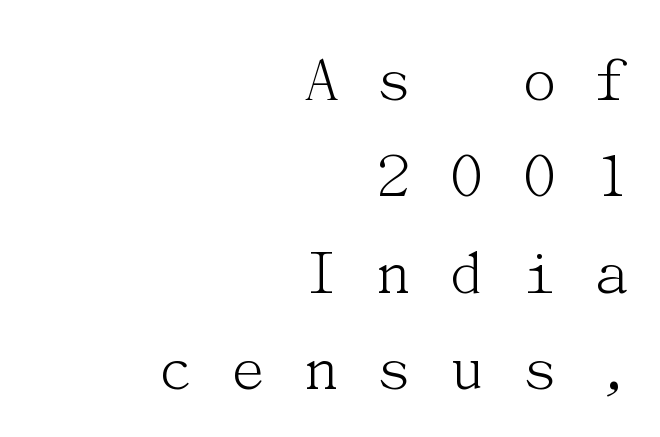
Q: Is the text bold? A: No.
Q: Is the text italic (slanted)? A: No, it is upright.
Q: Is the typeface a serif or a sans-serif typeface? A: Serif.
Q: Is the text underlined? A: No.
Q: How is the paragraph aligned? A: Right-aligned.
Q: Is the spacing between letters normal or unusually wide? A: Unusually wide.
Q: Is the spacing between lines tight, normal or loose? A: Normal.
Q: Width (condensed, normal, or wide)? A: Normal.
Q: Stroke contrast? A: Medium.
Q: x-height? A: Medium.
